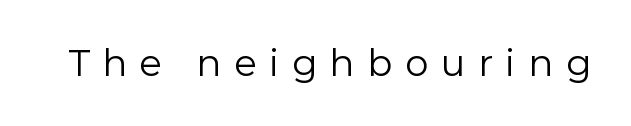
The image shows 37 px regular-weight sans-serif type, upright; set unusually wide letter spacing (+0.34 em), not underlined; a medium x-height.
